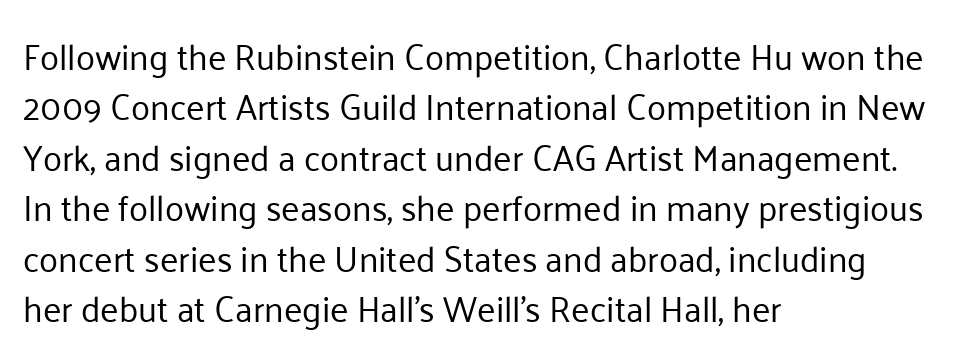
{"serif": "no", "italic": "no", "bold": "no", "weight": "regular", "width": "normal", "stroke_contrast": "low", "x_height": "medium", "monospaced": "no", "underline": "no", "align": "left", "line_spacing": "normal", "line_spacing_ratio": 1.44, "letter_spacing": "normal", "letter_spacing_em": 0.0, "glyph_px": 35}
